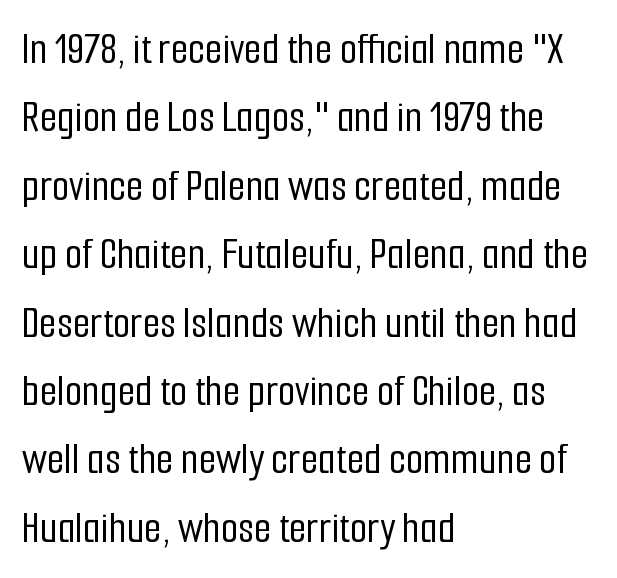
The compositor pushed each line to the left boundary. A typesetter would label this face a sans. Every stem runs plumb, perpendicular to the baseline. Tracking value appears to be zero — textbook default spacing.
